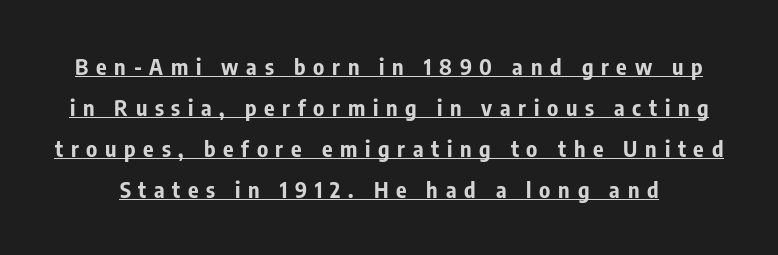
Q: Is the text bold? A: Yes.
Q: Is the text italic (slanted)? A: No, it is upright.
Q: Is the text underlined? A: Yes.
Q: Is the spacing between letters normal or unusually wide? A: Unusually wide.
